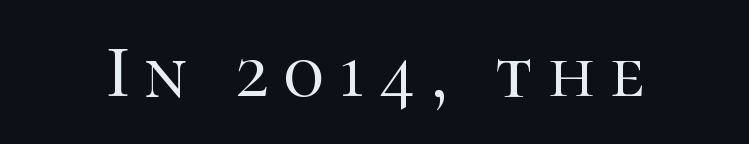
Q: Is the text italic (slanted)? A: No, it is upright.
Q: Is the typeface a serif or a sans-serif typeface? A: Serif.
Q: Is the text underlined? A: No.
Q: Is the spacing between letters normal or unusually wide? A: Unusually wide.
Q: Width (condensed, normal, or wide)? A: Normal.
Q: Stroke contrast? A: High.
Q: x-height? A: Medium.
Q: Monospaced? A: No.
